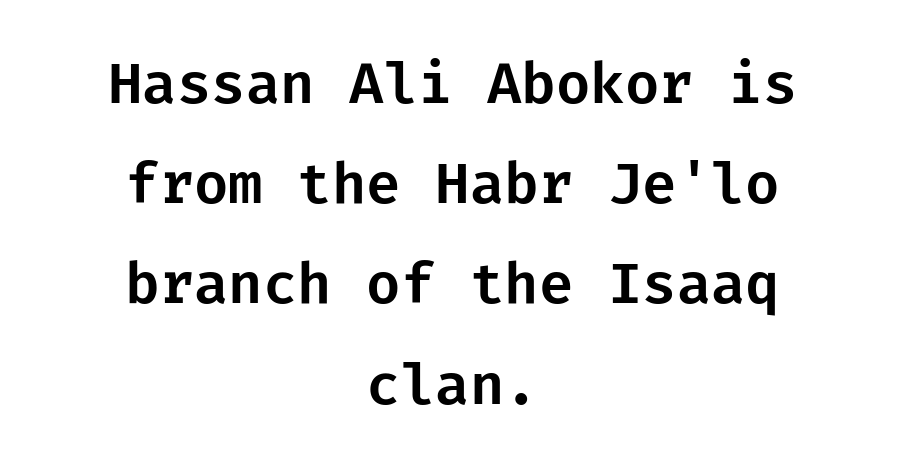
Q: Is the text italic (slanted)? A: No, it is upright.
Q: Is the typeface a serif or a sans-serif typeface? A: Sans-serif.
Q: Is the text underlined? A: No.
Q: How is the paragraph aligned? A: Centered.
Q: Is the spacing between letters normal or unusually wide? A: Normal.
Q: Width (condensed, normal, or wide)? A: Normal.
Q: Stroke contrast? A: Low.
Q: x-height? A: Medium.
